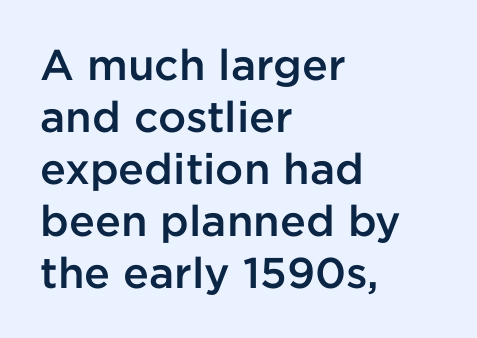
The space directly below the letters is spotless. Leftover space on each line is placed entirely after the last word. No extra tracking has been applied to these lines. Heft: intermediate — a semibold.
